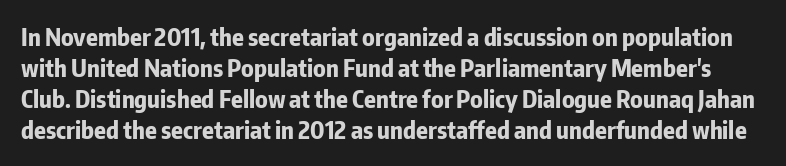
The image shows 24 px bold type, upright; set normal line spacing (1.29x), normal letter spacing, not underlined.
